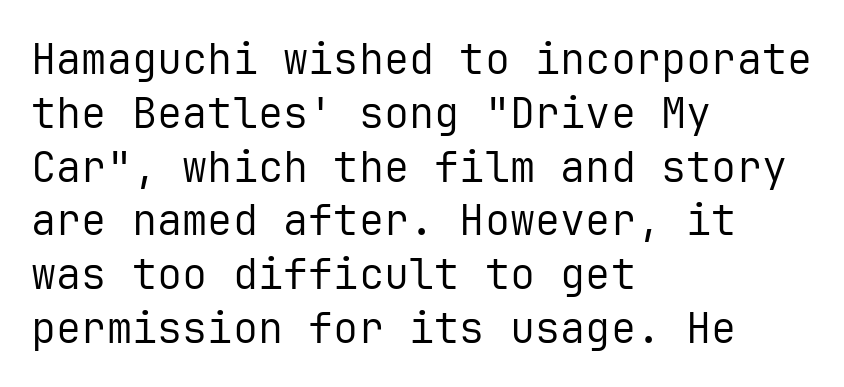
{"serif": "no", "italic": "no", "bold": "no", "weight": "regular", "width": "normal", "stroke_contrast": "low", "x_height": "medium", "monospaced": "yes", "underline": "no", "align": "left", "line_spacing": "normal", "line_spacing_ratio": 1.28, "letter_spacing": "normal", "letter_spacing_em": 0.0, "glyph_px": 42}
